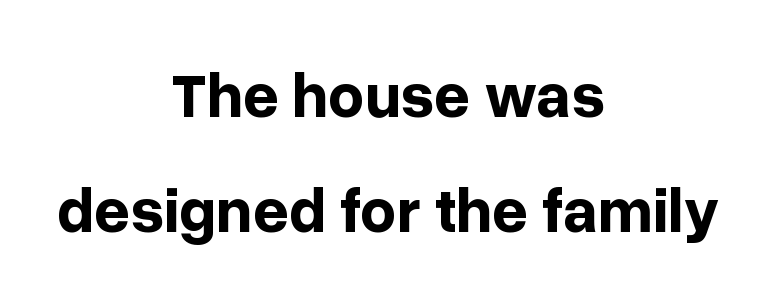
Letters rest on an invisible, unmarked baseline. In terms of weight, the rendering is a true, heavy bold. Is this a fixed-width face? No — the glyphs have proportional, varying widths. Is there any slant? The stems are plumb. In terms of letterspacing, this is plain default setting. Layout note: lines centered.
